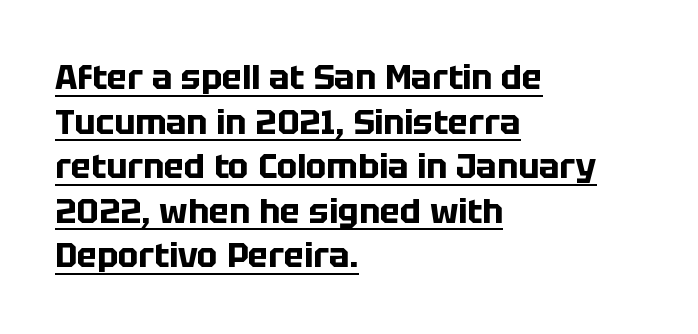
Regarding leading, the lines here are spaced in the standard way. The type is set solid horizontally, with unmodified tracking. All the whitespace from short lines collects on the right. A continuous stroke trails under the words, as in a hyperlink. Note the varied advance widths — an 'i' is clearly narrower than an 'm'.
